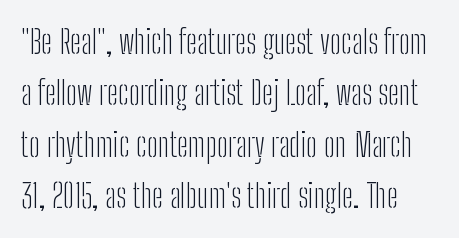
Evenly set lines give the paragraph a standard silhouette. The baseline area is clear. Inter-character spacing is left at the font's built-in metrics. The passage shown is typed in a proportional face where columns would drift. If you drew a line through each stem, it would be perfectly vertical. No heavy texture on the line: the type isn't bold.
